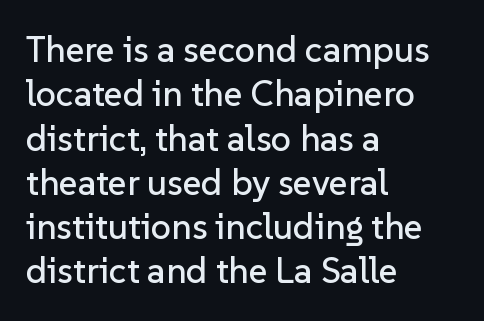
The image shows 36 px sans-serif type, upright; set left-aligned, line spacing 1.23x, normal letter spacing, not underlined; low stroke contrast and a medium x-height.
